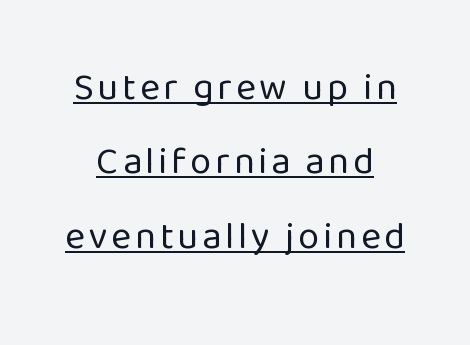
Q: Is the text bold? A: No.
Q: Is the text italic (slanted)? A: No, it is upright.
Q: Is the typeface a serif or a sans-serif typeface? A: Sans-serif.
Q: Is the text underlined? A: Yes.
Q: Is the spacing between lines tight, normal or loose? A: Loose.
Q: Width (condensed, normal, or wide)? A: Normal.
Q: Stroke contrast? A: Low.
Q: x-height? A: Medium.
Q: Monospaced? A: No.
